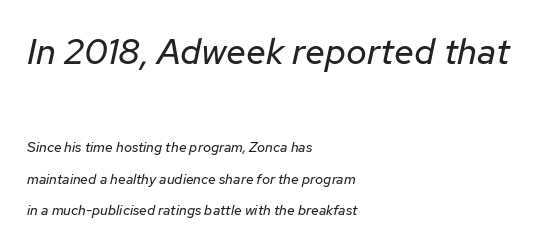
{"italic": "yes", "lean": "right", "slant_degrees": 12, "bold": "no", "weight": "regular", "width": "normal", "stroke_contrast": "low", "x_height": "medium", "monospaced": "no", "underline": "no", "align": "left", "line_spacing": "loose", "line_spacing_ratio": 2.26, "letter_spacing": "normal", "letter_spacing_em": 0.0, "larger_block": "first", "size_ratio": 2.57, "glyph_px": 36}
